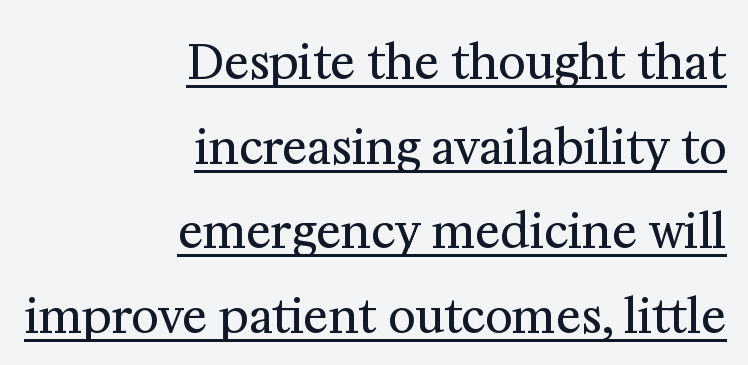
{"serif": "yes", "italic": "no", "bold": "no", "weight": "regular", "width": "normal", "stroke_contrast": "medium", "x_height": "medium", "monospaced": "no", "underline": "yes", "align": "right", "line_spacing_ratio": 1.8, "letter_spacing": "normal", "letter_spacing_em": 0.0, "glyph_px": 47}
